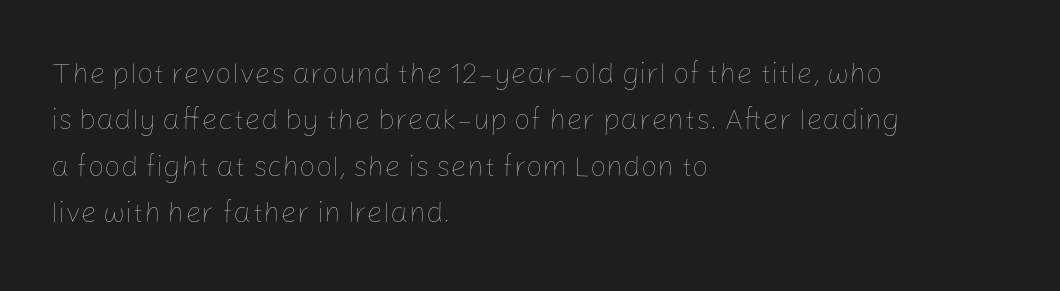
{"italic": "no", "bold": "no", "weight": "thin", "width": "normal", "stroke_contrast": "low", "x_height": "medium", "monospaced": "no", "underline": "no", "align": "left", "line_spacing": "normal", "line_spacing_ratio": 1.6, "letter_spacing": "normal", "letter_spacing_em": 0.0, "glyph_px": 29}
